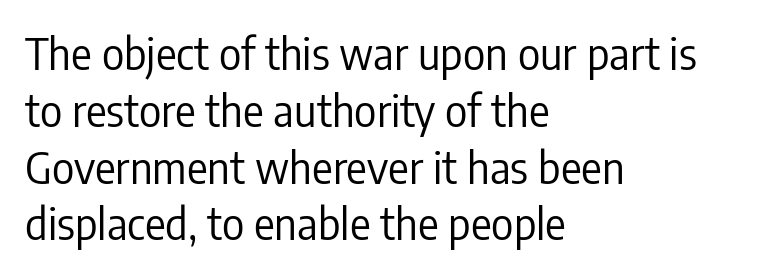
Think standard paragraph weight, or any step lighter than that. The letterforms sit shoulder to shoulder at normal distance. Character widths vary here, with narrow letters taking less room than wide ones. The typography opts for an upright posture over an oblique one. Has an underline been added? It has not. Does the copy run flush right? No — it runs flush left.
